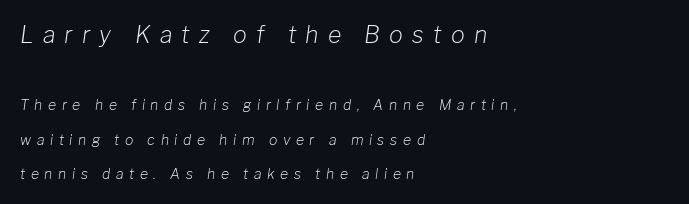
{"italic": "yes", "lean": "right", "slant_degrees": 8, "bold": "no", "underline": "no", "align": "left", "line_spacing": "loose", "line_spacing_ratio": 2.49, "letter_spacing": "wide", "letter_spacing_em": 0.4, "larger_block": "first", "size_ratio": 1.64, "glyph_px": 23}
